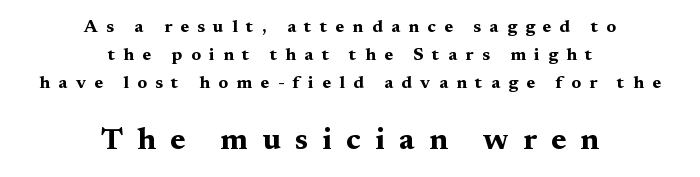
{"serif": "yes", "italic": "no", "bold": "yes", "weight": "bold", "width": "wide", "stroke_contrast": "medium", "x_height": "medium", "monospaced": "no", "underline": "no", "align": "center", "line_spacing": "normal", "line_spacing_ratio": 1.55, "letter_spacing": "wide", "letter_spacing_em": 0.46, "larger_block": "second", "size_ratio": 1.72, "glyph_px": 31}
